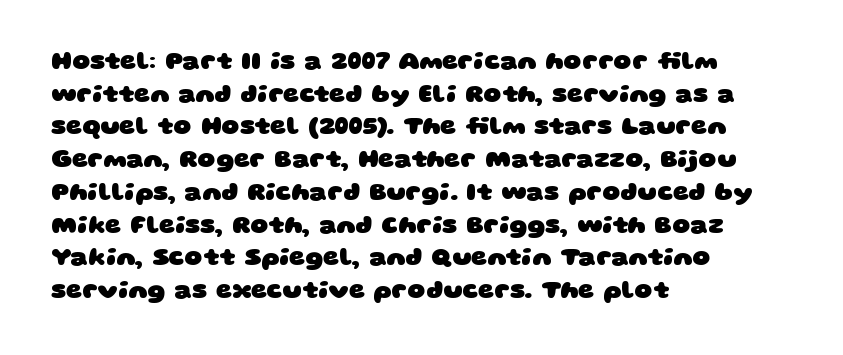
{"bold": "yes", "underline": "no", "align": "left", "line_spacing": "normal", "line_spacing_ratio": 1.31, "letter_spacing": "normal", "letter_spacing_em": 0.0, "glyph_px": 25}
